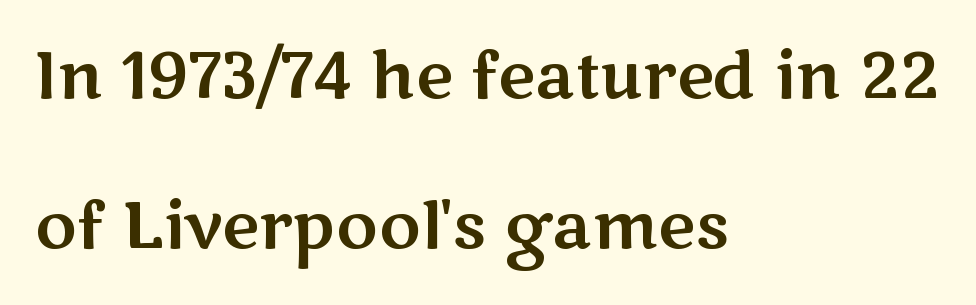
This sample trades compactness for vertical openness between lines. Examine the stroke ends and you'll find no serifs. This sample has the flowing, uneven cadence of proportional lettering. The letters stand upright; this is a roman face.
